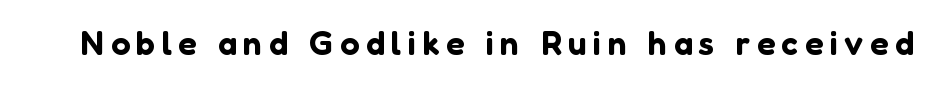
Character widths vary here, with narrow letters taking less room than wide ones. Observe the absence of serifs on each vertical stroke in this sample. This rendering features lettering with no underline. Nope, not italic — everything's standing straight.
